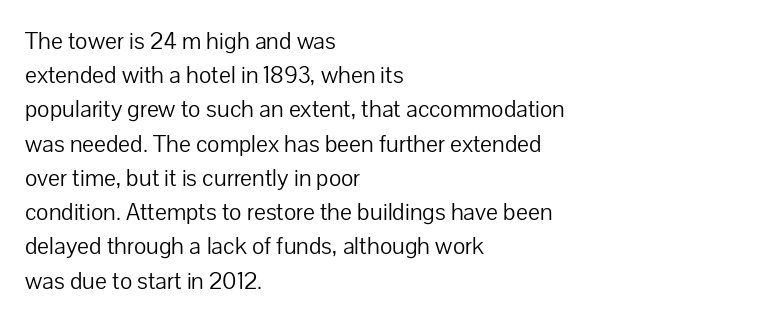
The image shows 25 px text type, upright; set left-aligned, normal line spacing (1.37x), normal letter spacing, not underlined.
